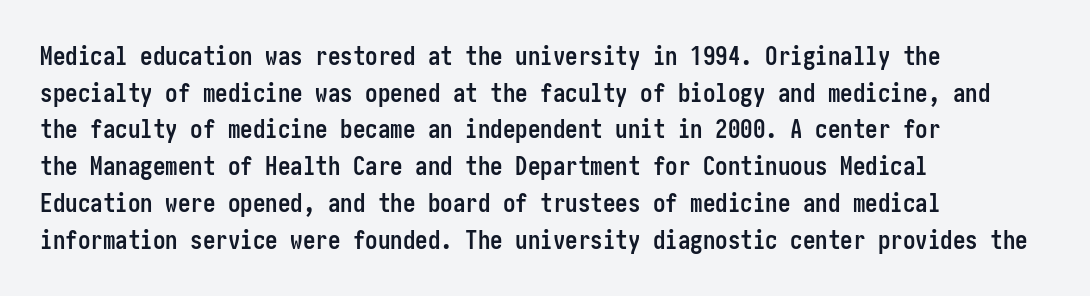
The image shows 25 px bold type, upright; set left-aligned, normal line spacing (1.47x), normal letter spacing, not underlined.
